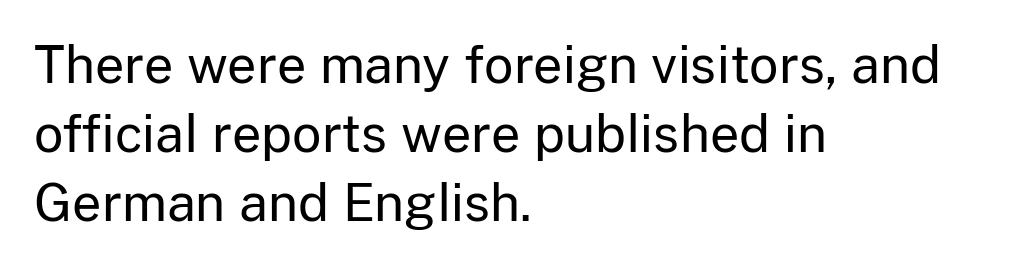
It's the straight-up-and-down kind of type. Letters rest on an invisible, unmarked baseline. Here the designer chose a conventional face with non-uniform glyph widths. This rendering employs a face without finishing strokes, i.e., a sans-serif.
